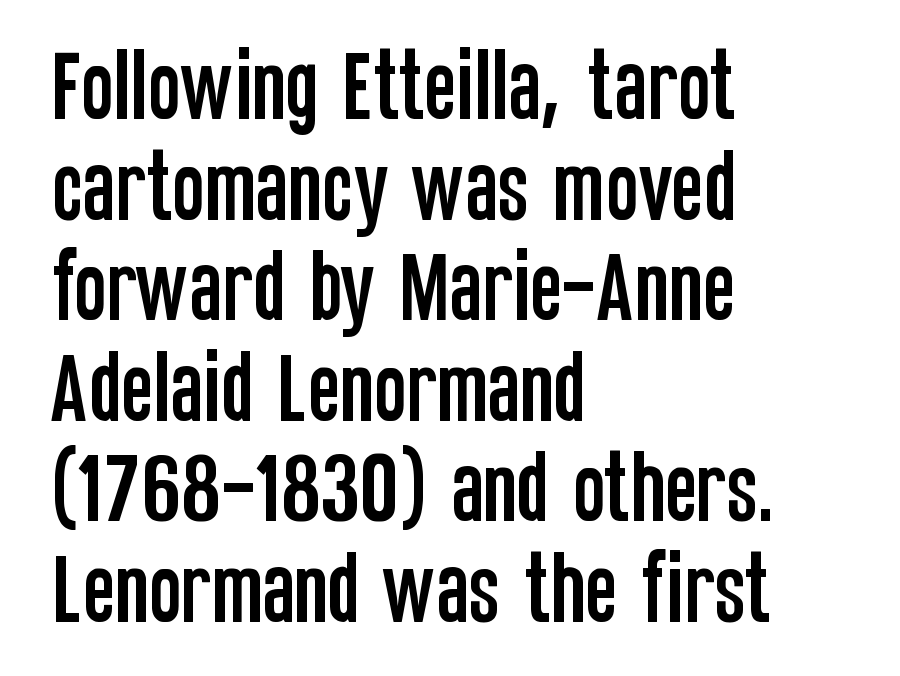
{"serif": "no", "italic": "no", "width": "condensed", "stroke_contrast": "low", "x_height": "large", "monospaced": "no", "underline": "no", "align": "left", "line_spacing": "normal", "line_spacing_ratio": 1.29, "letter_spacing": "normal", "letter_spacing_em": 0.0, "glyph_px": 78}
